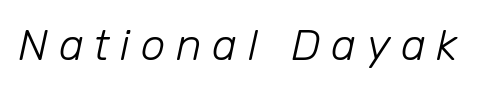
Q: Is the text bold? A: No.
Q: Is the text italic (slanted)? A: Yes, it leans right by about 12 degrees.
Q: Is the text underlined? A: No.
Q: Is the spacing between letters normal or unusually wide? A: Unusually wide.
Q: Width (condensed, normal, or wide)? A: Normal.
Q: Stroke contrast? A: Low.
Q: x-height? A: Medium.
Q: Monospaced? A: No.
